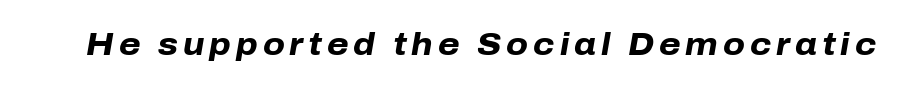
Descender tails drop into unmarked territory. The rendering uses a bold face; every stroke is thick and dark. The typography opts for an oblique posture over an upright one. You could not count columns in this text — the font is proportionally spaced.
